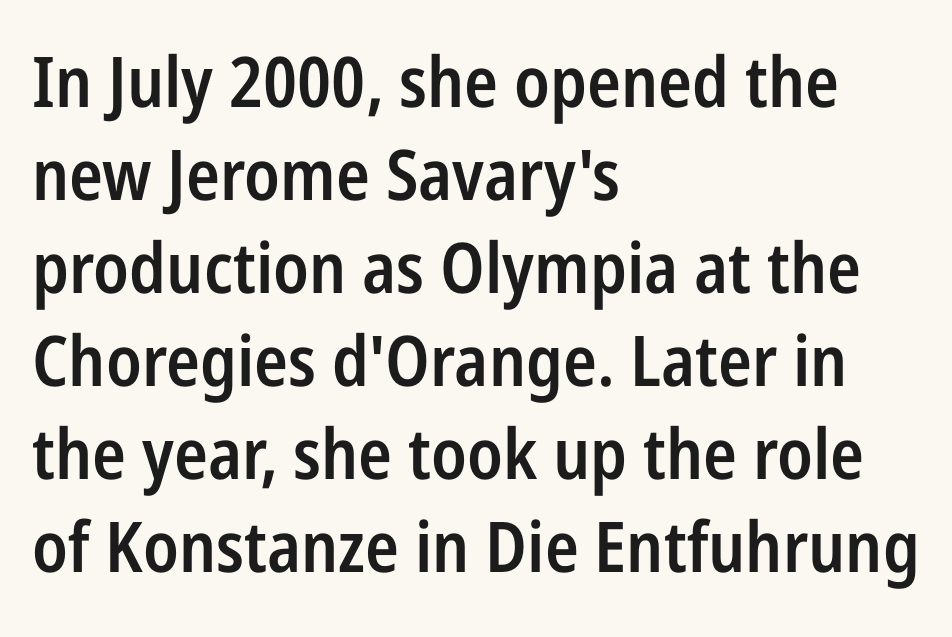
Q: Is the text bold? A: Semi-bold.
Q: Is the text italic (slanted)? A: No, it is upright.
Q: Is the typeface a serif or a sans-serif typeface? A: Sans-serif.
Q: Is the text underlined? A: No.
Q: How is the paragraph aligned? A: Left-aligned.
Q: Is the spacing between letters normal or unusually wide? A: Normal.
Q: Is the spacing between lines tight, normal or loose? A: Normal.
Q: Width (condensed, normal, or wide)? A: Condensed.
Q: Stroke contrast? A: Low.
Q: x-height? A: Medium.
Q: Monospaced? A: No.
